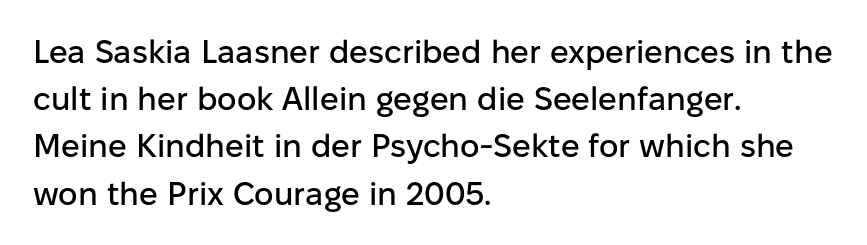
{"serif": "no", "italic": "no", "width": "normal", "stroke_contrast": "low", "x_height": "medium", "monospaced": "no", "underline": "no", "align": "left", "line_spacing": "normal", "line_spacing_ratio": 1.43, "letter_spacing": "normal", "letter_spacing_em": 0.0, "glyph_px": 33}
